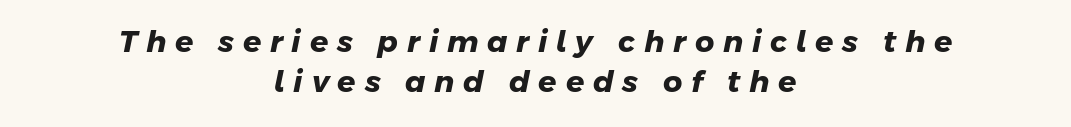
The image shows 30 px heavy sans-serif type; set centered, normal line spacing (1.33x), unusually wide letter spacing (+0.29 em), not underlined; low stroke contrast and a medium x-height.
